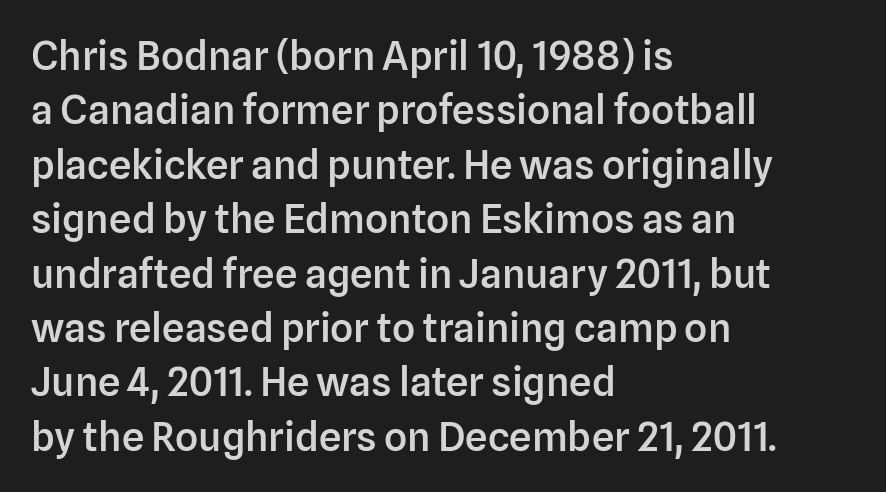
{"serif": "no", "italic": "no", "bold": "semi", "weight": "semibold", "width": "normal", "stroke_contrast": "low", "x_height": "medium", "monospaced": "no", "underline": "no", "align": "left", "line_spacing": "normal", "line_spacing_ratio": 1.36, "letter_spacing": "normal", "letter_spacing_em": 0.0, "glyph_px": 40}
